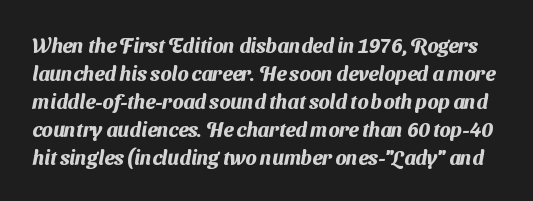
Q: Is the text bold? A: Yes.
Q: Is the text underlined? A: No.
Q: Is the spacing between letters normal or unusually wide? A: Normal.
Q: Is the spacing between lines tight, normal or loose? A: Normal.
